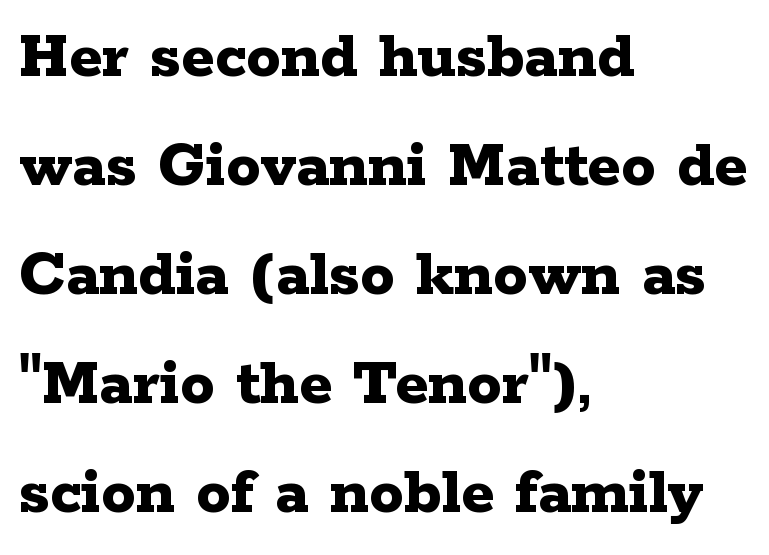
{"serif": "yes", "italic": "no", "bold": "yes", "weight": "bold", "width": "wide", "stroke_contrast": "low", "x_height": "medium", "monospaced": "no", "underline": "no", "align": "left", "line_spacing": "normal", "line_spacing_ratio": 1.58, "letter_spacing": "normal", "letter_spacing_em": 0.0, "glyph_px": 69}
